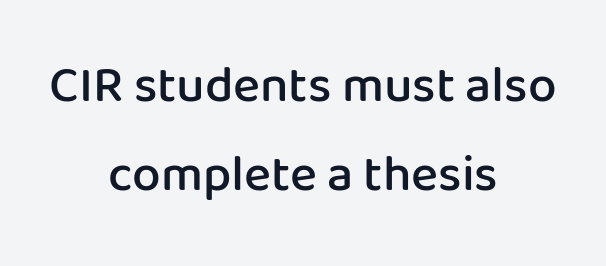
Nothing sits at the stroke ends, so this counts as sans-serif. On the weight axis this lands at semibold, roughly 600. The passage shown is not underscored anywhere. This is the regular roman posture of the typeface. The face used here is proportionally spaced, like ordinary book or web type.
